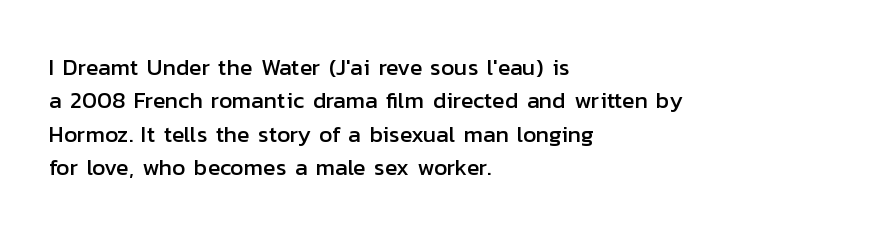
The rendering uses a moderate line-height, typical for paragraphs. These lines were composed using upright roman letters. The gaps between neighbouring characters are ordinary and unremarkable. Has an underline been added? It has not. Line starts are locked; line ends wander.
